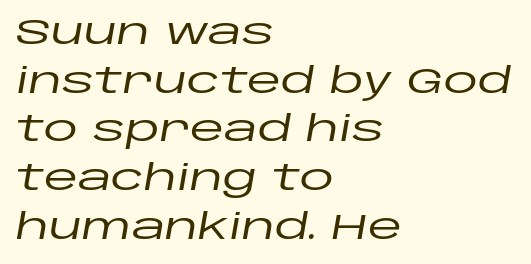
Q: Is the text italic (slanted)? A: Yes, it leans right by about 10 degrees.
Q: Is the text underlined? A: No.
Q: How is the paragraph aligned? A: Left-aligned.
Q: Is the spacing between letters normal or unusually wide? A: Normal.
Q: Is the spacing between lines tight, normal or loose? A: Normal.
Q: Width (condensed, normal, or wide)? A: Wide.
Q: Stroke contrast? A: Low.
Q: x-height? A: Large.
Q: Monospaced? A: No.
